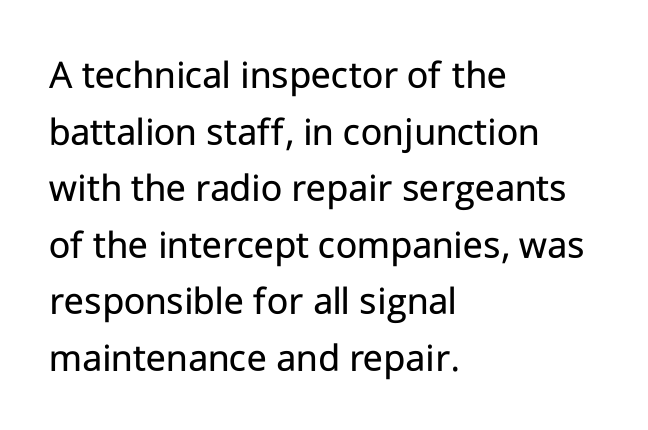
Is there any slant? The stems are plumb. The passage shown is typeset with a sans-serif family. Note the varied advance widths — an 'i' is clearly narrower than an 'm'. Each word holds together tightly as a unit, with standard inter-letter gaps. Each stroke keeps to a modest, everyday thickness or less. Honestly, the row spacing looks completely unremarkable.
